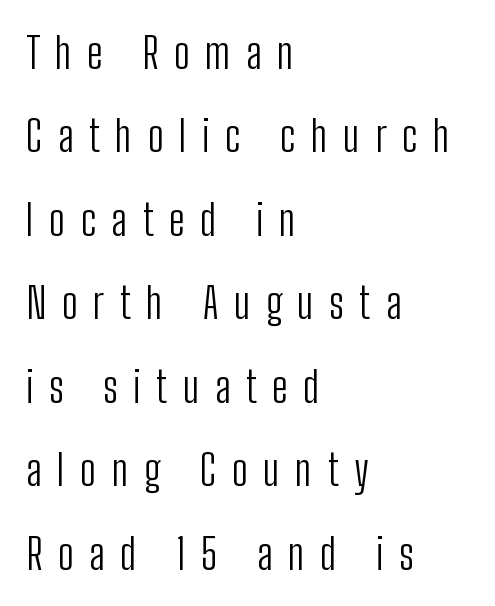
Check the space under the baseline: it is left empty. A classic flush-left, rag-right setting is used for this passage. Heft: none added — not bold. The gaps between neighbouring characters are conspicuously large. The characters display no serif detailing; their extremities are plain. The axis of the letterforms is exactly vertical.
